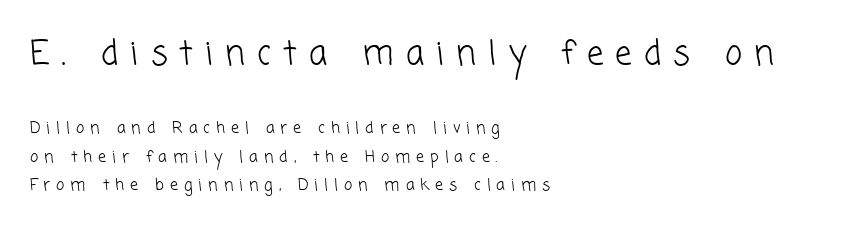
Q: Is the text bold? A: No.
Q: Is the typeface a serif or a sans-serif typeface? A: Sans-serif.
Q: Is the text underlined? A: No.
Q: How is the paragraph aligned? A: Left-aligned.
Q: Is the spacing between letters normal or unusually wide? A: Unusually wide.
Q: Which block of text is set in a larger size, the first (top) or the second (bottom)? A: The first (top) one.
Q: Width (condensed, normal, or wide)? A: Normal.
Q: Stroke contrast? A: Low.
Q: x-height? A: Medium.
Q: Monospaced? A: No.
